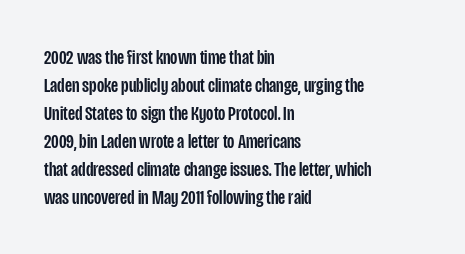
If you measured baseline to baseline, you'd find a middling distance. Descenders are the only things crossing below the line. The lines in this sample share a left origin and differ only in where they stop. Letter spacing: default. Quick note: not italic, upright.
